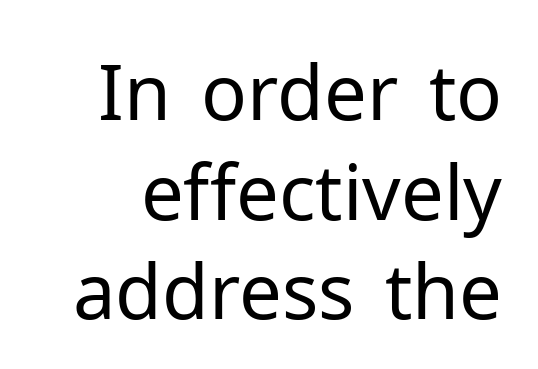
These lines keep a tight, regular rhythm from letter to letter. The space beneath each line is pristine and unruled. Look at the bottom of the vertical strokes: they stop flat, with no serifs. The letterforms sit at book weight or below. Ordinary non-slanted type is in use.
